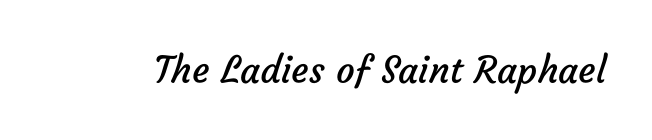
{"serif": "no", "bold": "no", "weight": "regular", "width": "normal", "stroke_contrast": "low", "x_height": "medium", "monospaced": "no", "underline": "no", "letter_spacing": "normal", "letter_spacing_em": 0.0, "glyph_px": 37}
